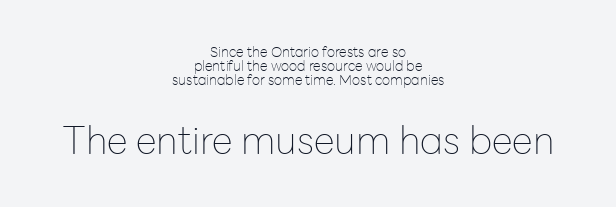
Q: Is the text bold? A: No.
Q: Is the text italic (slanted)? A: No, it is upright.
Q: Is the typeface a serif or a sans-serif typeface? A: Sans-serif.
Q: Is the text underlined? A: No.
Q: How is the paragraph aligned? A: Centered.
Q: Is the spacing between letters normal or unusually wide? A: Normal.
Q: Is the spacing between lines tight, normal or loose? A: Tight.
Q: Which block of text is set in a larger size, the first (top) or the second (bottom)? A: The second (bottom) one.
Q: Width (condensed, normal, or wide)? A: Normal.
Q: Stroke contrast? A: Low.
Q: x-height? A: Medium.
Q: Monospaced? A: No.
